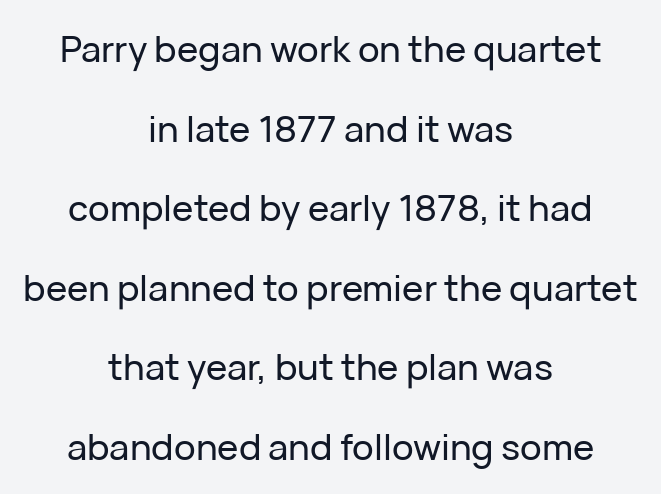
{"serif": "no", "italic": "no", "width": "normal", "stroke_contrast": "low", "x_height": "medium", "monospaced": "no", "underline": "no", "align": "center", "line_spacing": "loose", "line_spacing_ratio": 2.21, "letter_spacing": "normal", "letter_spacing_em": 0.0, "glyph_px": 36}
